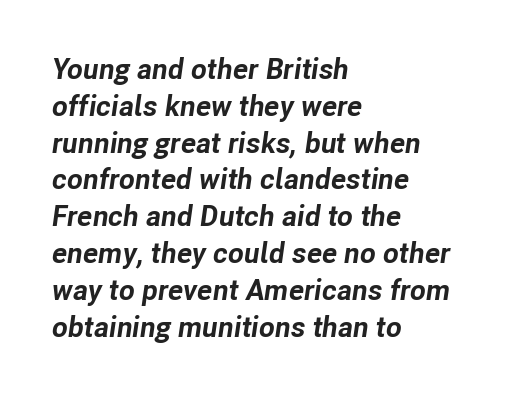
You could not count columns in this text — the font is proportionally spaced. You could call the tracking neutral — neither tight nor loose. The zone under the glyphs is completely vacant. Line starts are locked; line ends wander. This sample uses an oblique cut, with every glyph tilted off the vertical.
